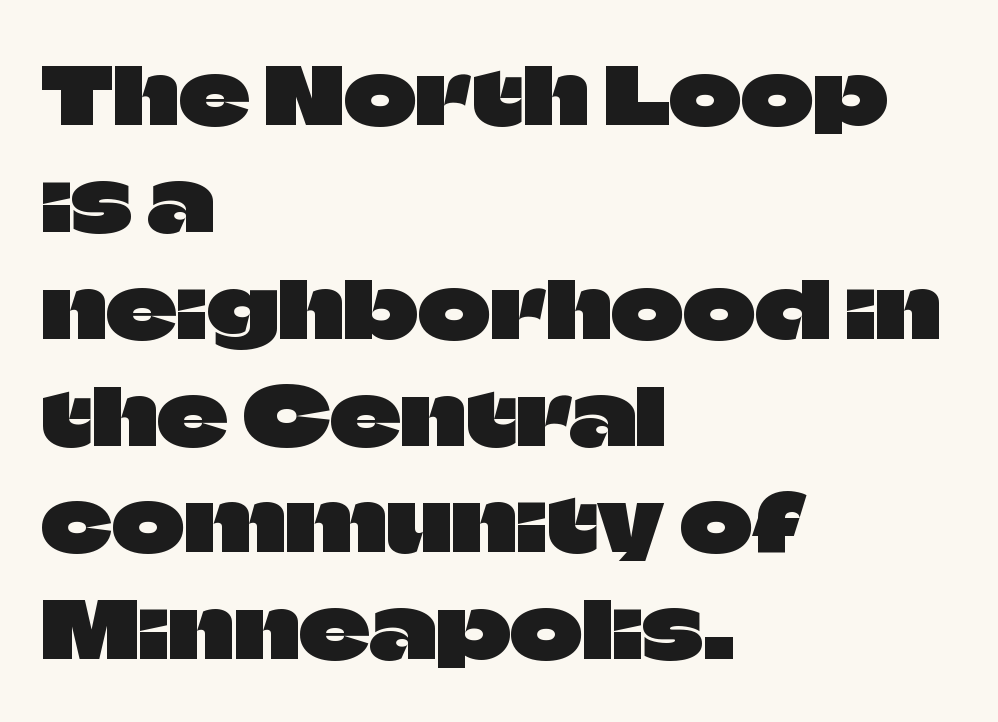
Letter spacing: default. Does the lettering tilt? It doesn't — this is upright. I'd call this a sans setting — the letters go barefoot. Regular leading. Spacing verdict: proportional, widths tailored to each character. Quick note: underline off.
